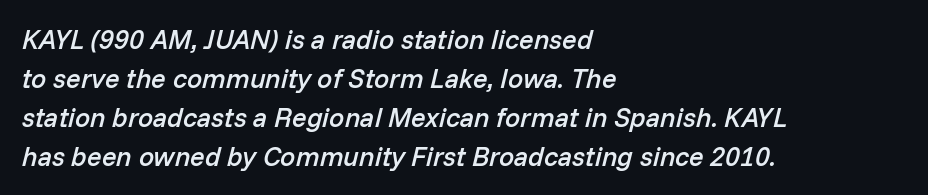
The image shows 27 px text type, italic (leaning right); set left-aligned, normal line spacing (1.44x), normal letter spacing, not underlined.
